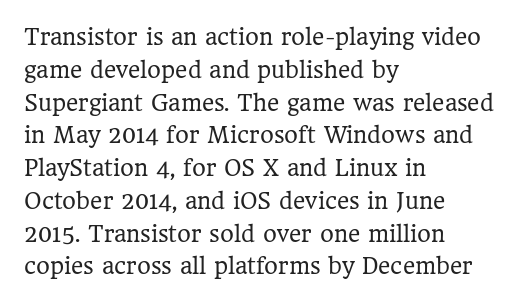
Upright lettering throughout. The rows are spaced the way most documents space them. These lines stack with their left ends in a neat column. The space beneath each line is pristine and unruled. This sample uses plain, unmodified letter spacing. Stem width sits at or under what a default text font uses.
